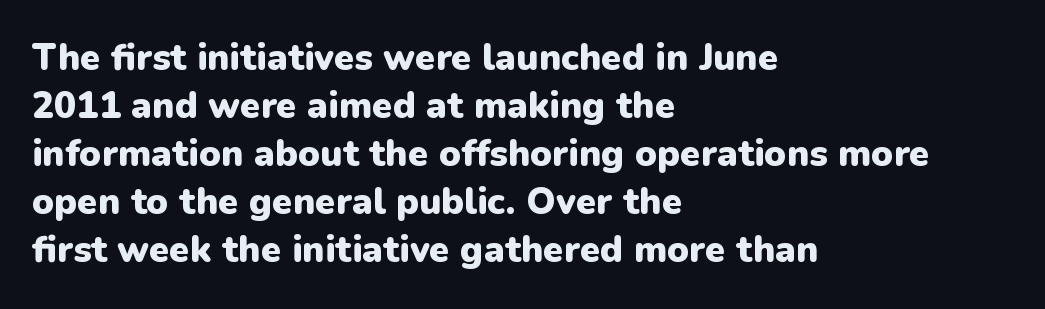
Words appear dense and cohesive because spacing is normal. Posture: vertical. Examine the stroke ends and you'll find no serifs. Quick note: interline space is typical. The face used here has the dense, thick strokes of a bold.
